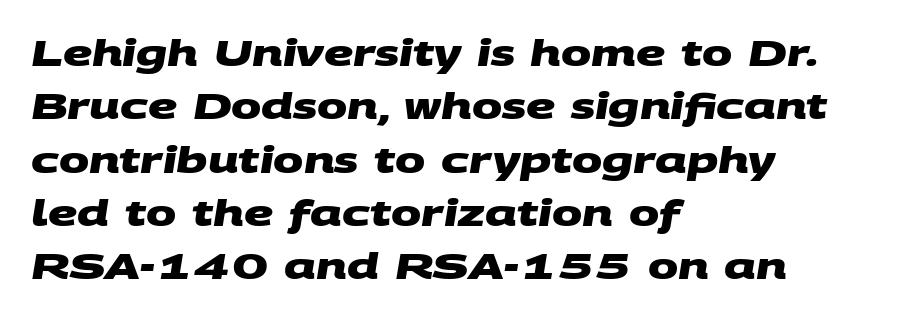
The image shows 36 px heavy, wide sans-serif type; set left-aligned, normal line spacing (1.48x), normal letter spacing, not underlined; medium stroke contrast and a large x-height.
